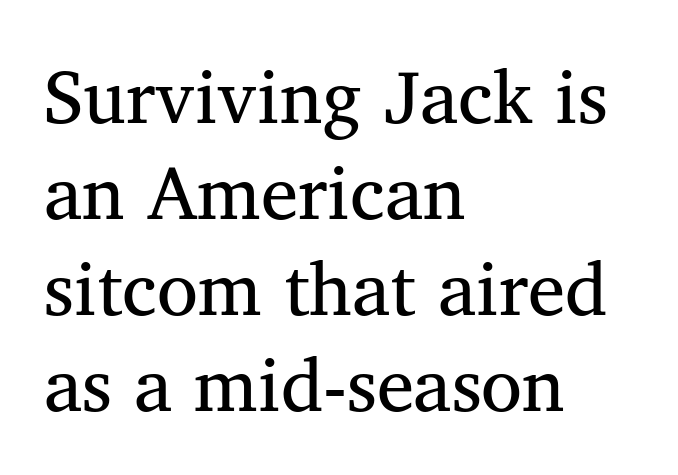
{"serif": "yes", "italic": "no", "bold": "no", "weight": "regular", "width": "normal", "stroke_contrast": "medium", "x_height": "medium", "monospaced": "no", "underline": "no", "align": "left", "line_spacing": "normal", "line_spacing_ratio": 1.28, "letter_spacing": "normal", "letter_spacing_em": 0.0, "glyph_px": 75}
